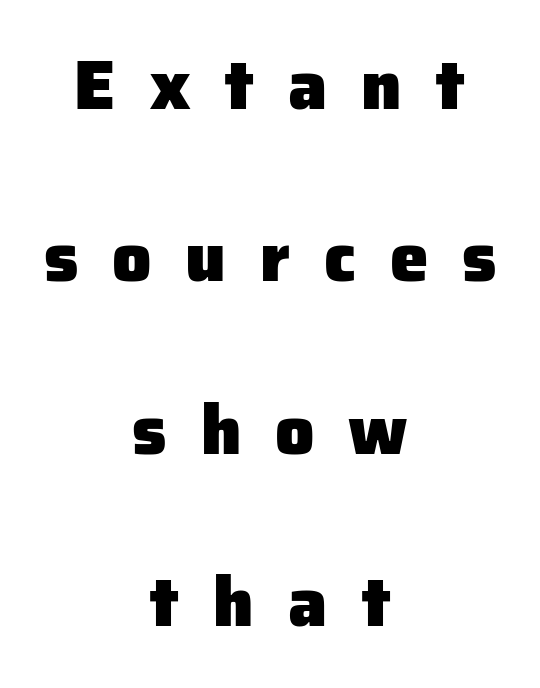
Q: Is the text bold? A: Yes.
Q: Is the text italic (slanted)? A: No, it is upright.
Q: Is the typeface a serif or a sans-serif typeface? A: Sans-serif.
Q: Is the text underlined? A: No.
Q: How is the paragraph aligned? A: Centered.
Q: Is the spacing between letters normal or unusually wide? A: Unusually wide.
Q: Is the spacing between lines tight, normal or loose? A: Loose.
Q: Width (condensed, normal, or wide)? A: Normal.
Q: Stroke contrast? A: Low.
Q: x-height? A: Medium.
Q: Monospaced? A: No.
